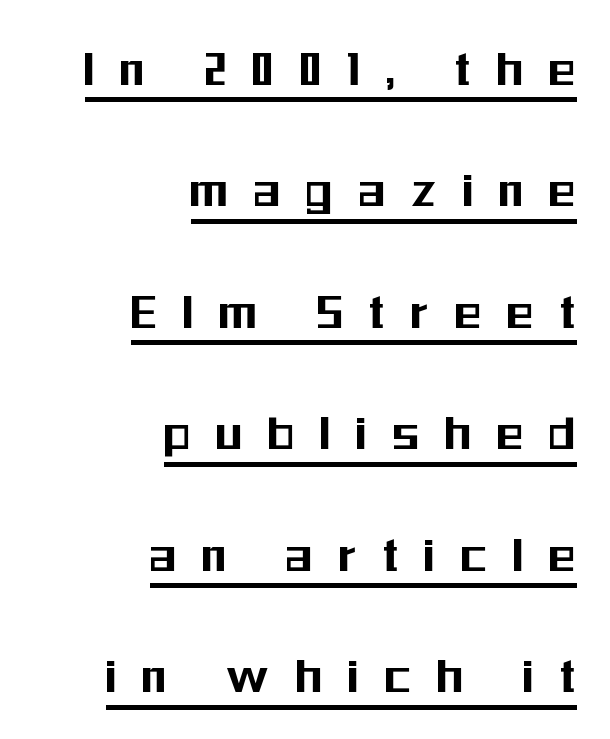
Quick note: interline space is abundant. The face used here is proportionally spaced, like ordinary book or web type. A typographer would call this underscored text. The paragraph has a hard right edge and a soft left edge. Does the type have serifs? No, each stem ends abruptly.
